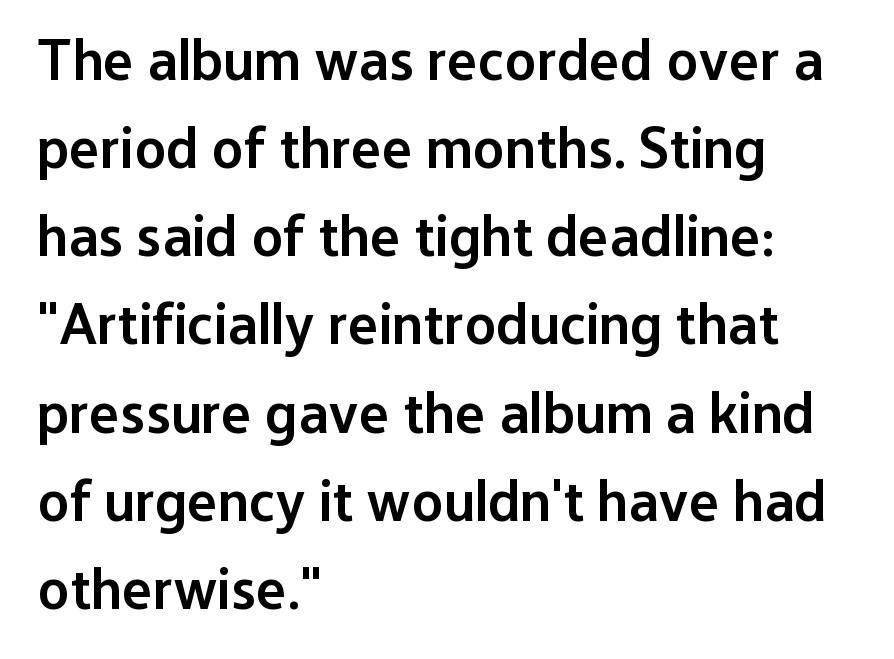
The image shows 58 px semibold sans-serif type, upright; set left-aligned, normal line spacing (1.52x), normal letter spacing, not underlined; low stroke contrast and a medium x-height.
